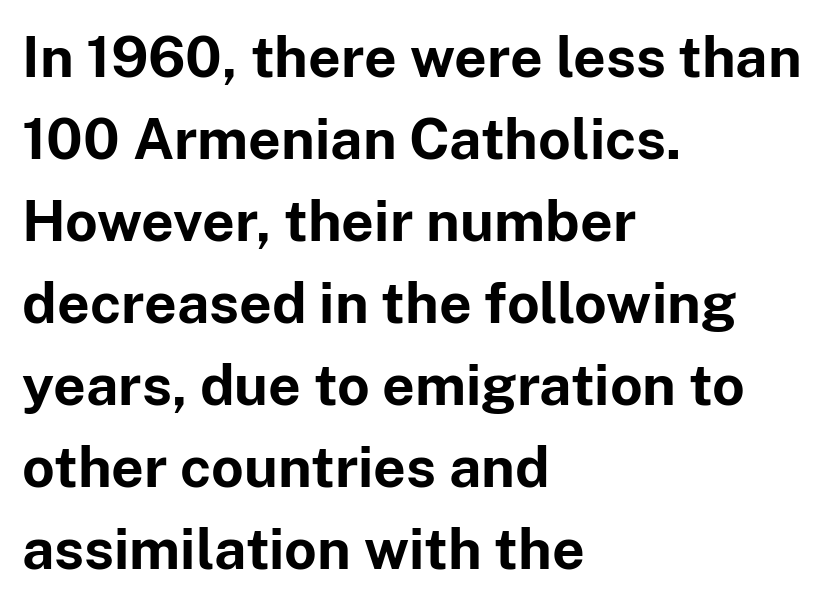
Q: Is the text bold? A: Yes.
Q: Is the text italic (slanted)? A: No, it is upright.
Q: Is the typeface a serif or a sans-serif typeface? A: Sans-serif.
Q: Is the text underlined? A: No.
Q: How is the paragraph aligned? A: Left-aligned.
Q: Is the spacing between letters normal or unusually wide? A: Normal.
Q: Is the spacing between lines tight, normal or loose? A: Normal.
Q: Width (condensed, normal, or wide)? A: Normal.
Q: Stroke contrast? A: Low.
Q: x-height? A: Medium.
Q: Monospaced? A: No.
